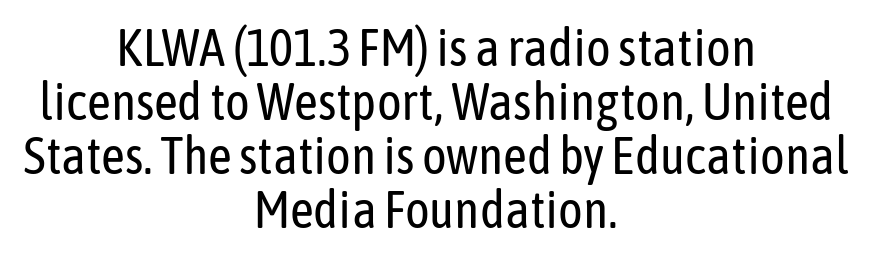
Do the letters lean? They stand straight. Tightly led — the rows are bunched. You could call the tracking neutral — neither tight nor loose. Looks like regular typesetting: each glyph gets only the width it needs.
